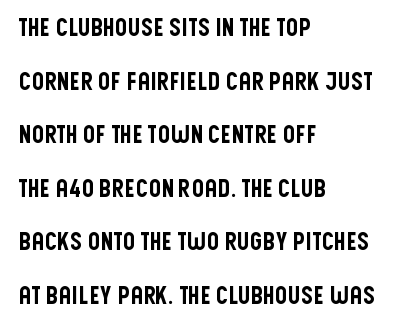
Q: Is the text italic (slanted)? A: No, it is upright.
Q: Is the text underlined? A: No.
Q: How is the paragraph aligned? A: Left-aligned.
Q: Is the spacing between letters normal or unusually wide? A: Normal.
Q: Is the spacing between lines tight, normal or loose? A: Loose.
